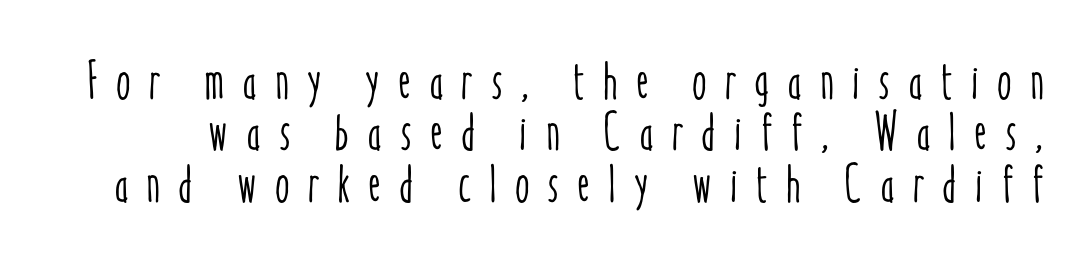
{"italic": "no", "width": "condensed", "stroke_contrast": "low", "x_height": "medium", "monospaced": "no", "underline": "no", "line_spacing": "tight", "line_spacing_ratio": 0.97, "letter_spacing": "wide", "letter_spacing_em": 0.34, "glyph_px": 53}
